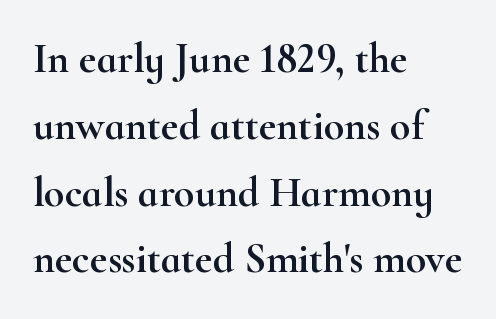
The image shows 42 px wide serif type, upright; set left-aligned, normal line spacing (1.59x), normal letter spacing, not underlined; high stroke contrast and a small x-height.
